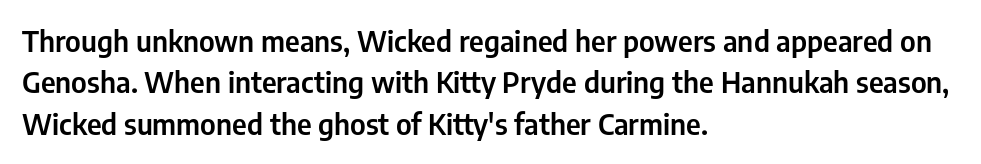
{"serif": "no", "italic": "no", "width": "condensed", "stroke_contrast": "low", "x_height": "medium", "monospaced": "no", "underline": "no", "align": "left", "line_spacing": "normal", "line_spacing_ratio": 1.43, "letter_spacing": "normal", "letter_spacing_em": 0.0, "glyph_px": 29}
